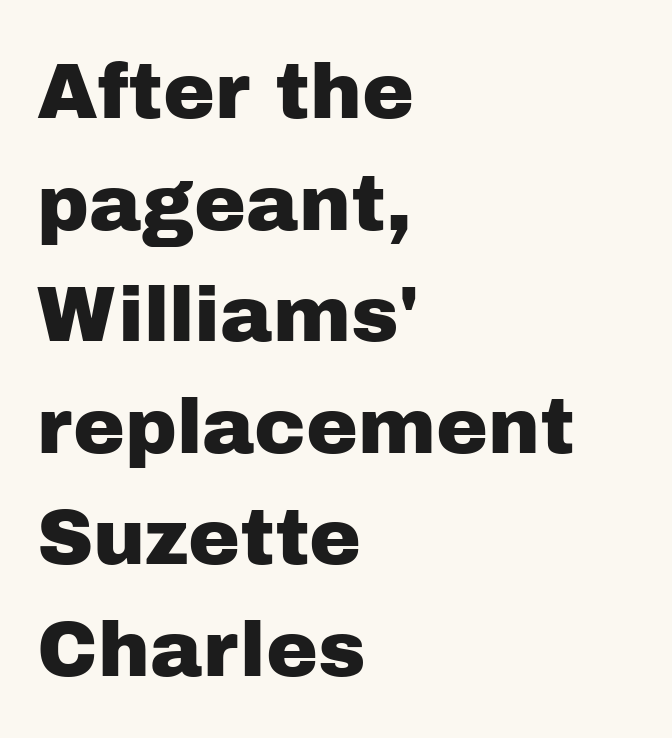
The image shows 78 px sans-serif type, upright; set left-aligned, normal line spacing (1.43x), normal letter spacing, not underlined; low stroke contrast and a medium x-height.
